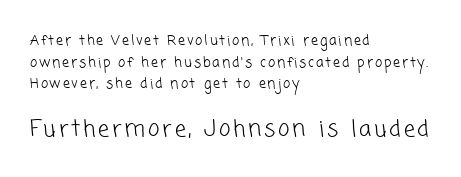
{"bold": "no", "underline": "no", "align": "left", "line_spacing": "normal", "line_spacing_ratio": 1.55, "larger_block": "second", "size_ratio": 1.57, "glyph_px": 22}
